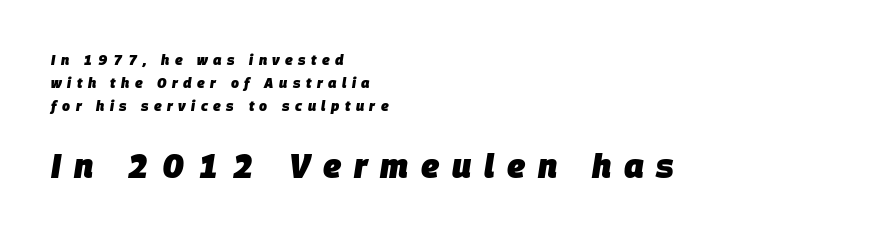
{"italic": "yes", "lean": "right", "slant_degrees": 9, "bold": "yes", "weight": "heavy", "width": "normal", "stroke_contrast": "low", "x_height": "large", "monospaced": "no", "underline": "no", "align": "left", "line_spacing": "normal", "line_spacing_ratio": 1.63, "letter_spacing": "wide", "letter_spacing_em": 0.39, "larger_block": "second", "size_ratio": 2.36, "glyph_px": 33}
